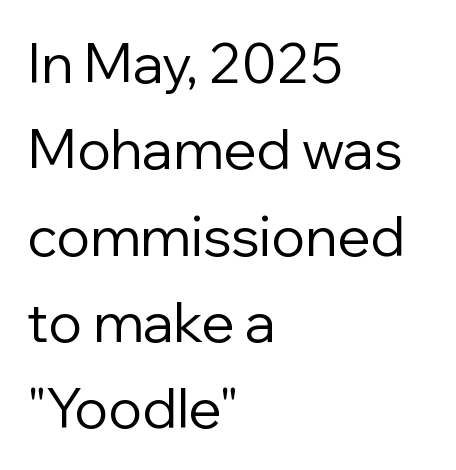
Q: Is the text bold? A: No.
Q: Is the text italic (slanted)? A: No, it is upright.
Q: Is the typeface a serif or a sans-serif typeface? A: Sans-serif.
Q: Is the text underlined? A: No.
Q: How is the paragraph aligned? A: Left-aligned.
Q: Is the spacing between letters normal or unusually wide? A: Normal.
Q: Is the spacing between lines tight, normal or loose? A: Normal.
Q: Width (condensed, normal, or wide)? A: Normal.
Q: Stroke contrast? A: Low.
Q: x-height? A: Medium.
Q: Monospaced? A: No.
